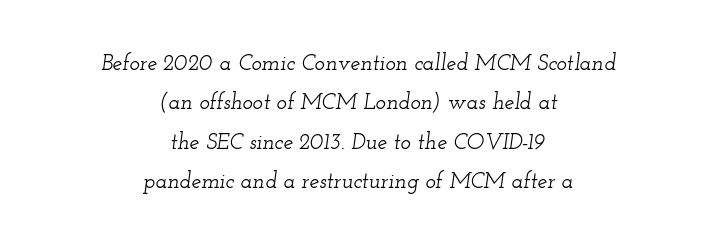
Q: Is the text italic (slanted)? A: Yes, it leans right by about 12 degrees.
Q: Is the text underlined? A: No.
Q: How is the paragraph aligned? A: Centered.
Q: Is the spacing between letters normal or unusually wide? A: Normal.
